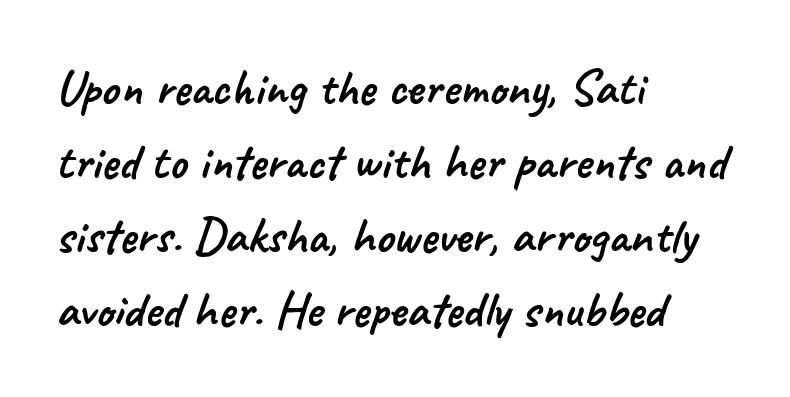
The image shows 51 px sans-serif type; set left-aligned, normal line spacing (1.45x), normal letter spacing, not underlined; low stroke contrast and a small x-height.
